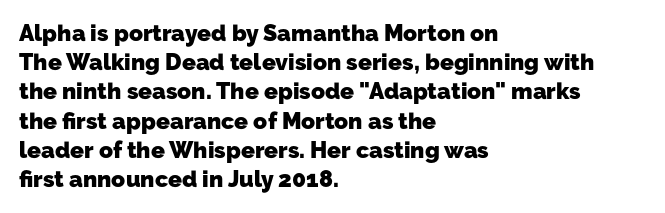
{"bold": "yes", "underline": "no", "align": "left", "line_spacing": "normal", "line_spacing_ratio": 1.27, "letter_spacing": "normal", "letter_spacing_em": 0.0, "glyph_px": 23}
